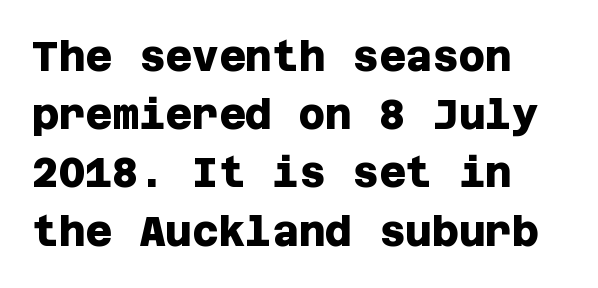
The zone under the glyphs is completely vacant. Rows of type keep a routine distance in the vertical direction. Weight: bold. Does the type have serifs? No, each stem ends abruptly. Inter-character spacing is left at the font's built-in metrics. The compositor pushed each line to the left boundary.
